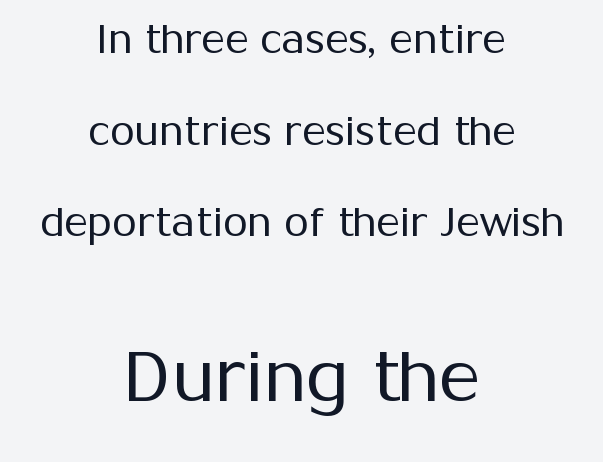
The image shows 70 px regular-weight sans-serif type, upright; set centered, loose line spacing (2.29x), normal letter spacing, not underlined; the second (bottom) block is 1.75x larger; medium stroke contrast and a medium x-height.
